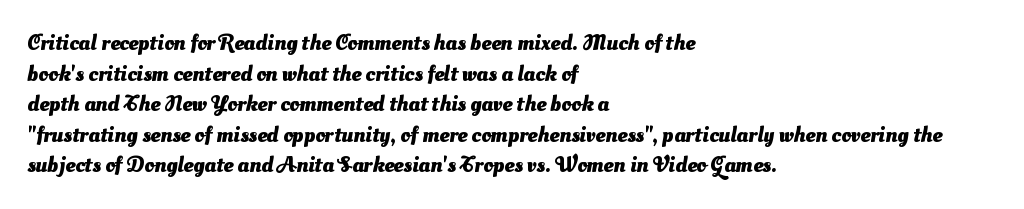
{"bold": "yes", "underline": "no", "align": "left", "line_spacing": "normal", "line_spacing_ratio": 1.39, "letter_spacing": "normal", "letter_spacing_em": 0.0, "glyph_px": 22}
